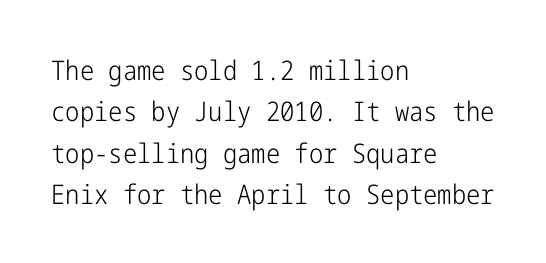
In terms of leading, this rendering sits right in the middle. The lettering stays uniformly vertical, giving the passage a roman look. Decoration check: the copy has no underline. The passage shown is not bold in any degree. How are the letters spaced? Ordinarily, with no added tracking.
